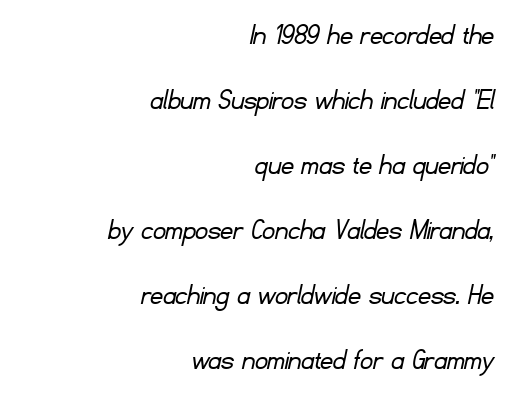
Q: Is the text bold? A: No.
Q: Is the typeface a serif or a sans-serif typeface? A: Sans-serif.
Q: Is the text underlined? A: No.
Q: How is the paragraph aligned? A: Right-aligned.
Q: Is the spacing between letters normal or unusually wide? A: Normal.
Q: Is the spacing between lines tight, normal or loose? A: Loose.
Q: Width (condensed, normal, or wide)? A: Normal.
Q: Stroke contrast? A: Low.
Q: x-height? A: Small.
Q: Monospaced? A: No.
